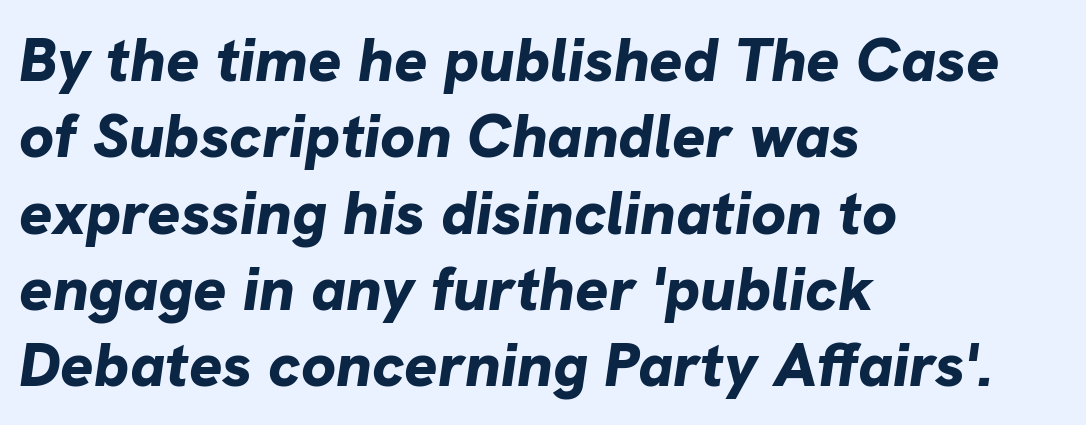
Q: Is the text bold? A: Yes.
Q: Is the text italic (slanted)? A: Yes, it leans right by about 8 degrees.
Q: Is the text underlined? A: No.
Q: How is the paragraph aligned? A: Left-aligned.
Q: Is the spacing between letters normal or unusually wide? A: Normal.
Q: Width (condensed, normal, or wide)? A: Normal.
Q: Stroke contrast? A: Low.
Q: x-height? A: Medium.
Q: Monospaced? A: No.
